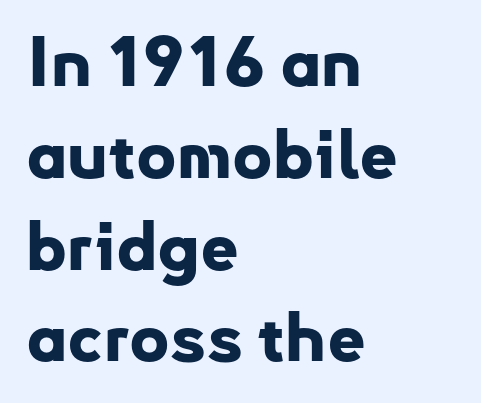
You can tell it's not italic because the verticals are truly vertical. This sample has the flowing, uneven cadence of proportional lettering. Vertically, the passage feels balanced, rows spaced as you'd expect. A full-strength bold gives these letters their thick strokes. The glyphs in this specimen are sans serif. Each line starts at the same left margin while the right side varies.
